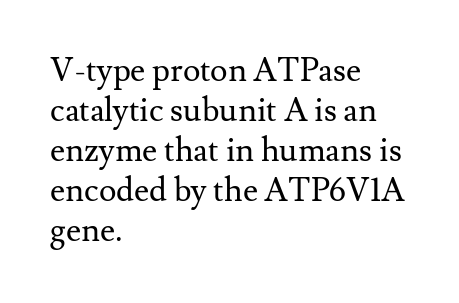
Stems here are at most as thick as an everyday book face. You could not count columns in this text — the font is proportionally spaced. A serif font was chosen for this passage. Check the space under the baseline: it is left empty. These lines were composed using upright roman letters.
